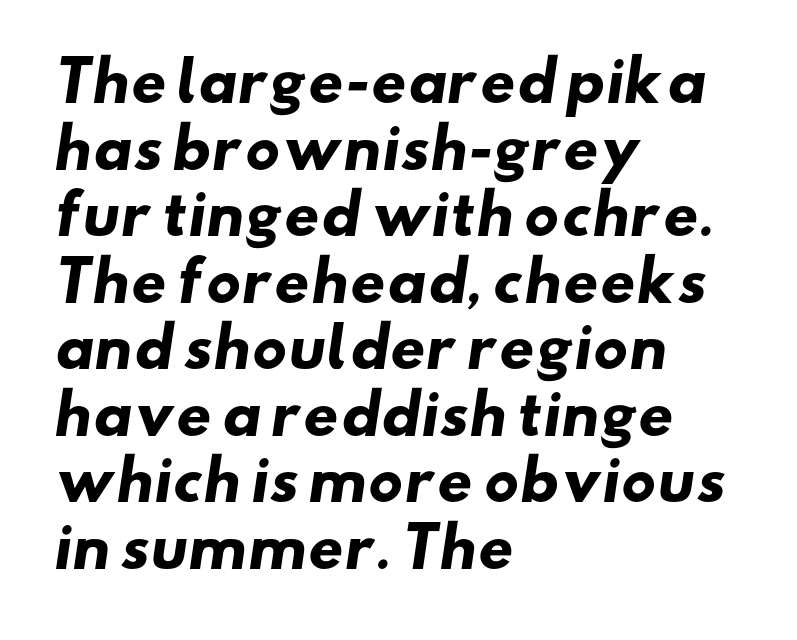
A sans-serif font was chosen for this passage. You could not count columns in this text — the font is proportionally spaced. Which margin do the lines hug? The left one — the right edge is uneven. Strokes here are thick enough to call this a true bold.
